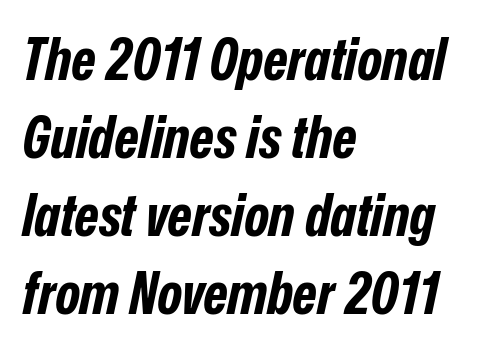
Between one letter and the next there's only the usual sliver of space. The lines are quadded left. The letters advance in unequal steps, a hallmark of proportional type. Lines of text with bare space underneath. Evenly set lines give the paragraph a standard silhouette. The letters are bold, with thick, heavy strokes.
